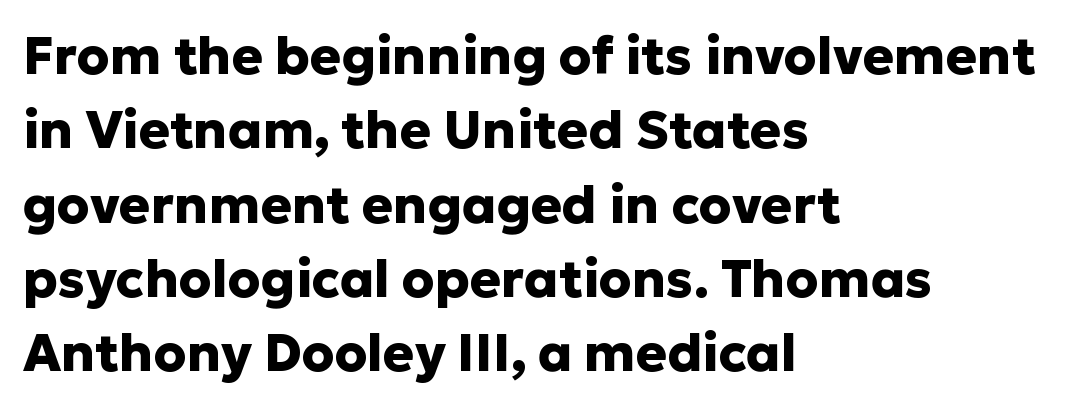
{"serif": "no", "italic": "no", "bold": "yes", "weight": "heavy", "width": "normal", "stroke_contrast": "low", "x_height": "medium", "monospaced": "no", "underline": "no", "align": "left", "line_spacing": "normal", "line_spacing_ratio": 1.43, "letter_spacing": "normal", "letter_spacing_em": 0.0, "glyph_px": 52}
